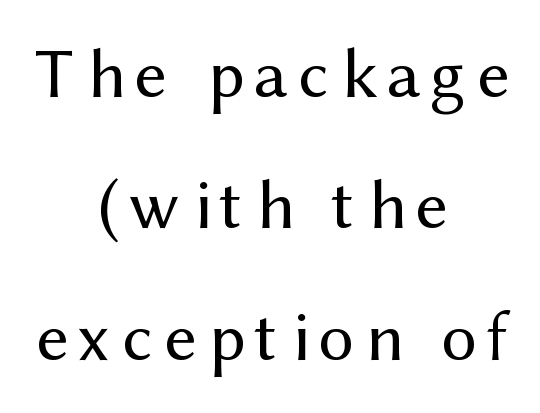
Q: Is the text bold? A: No.
Q: Is the text italic (slanted)? A: No, it is upright.
Q: Is the typeface a serif or a sans-serif typeface? A: Sans-serif.
Q: Is the text underlined? A: No.
Q: How is the paragraph aligned? A: Centered.
Q: Width (condensed, normal, or wide)? A: Normal.
Q: Stroke contrast? A: Medium.
Q: x-height? A: Medium.
Q: Monospaced? A: No.
